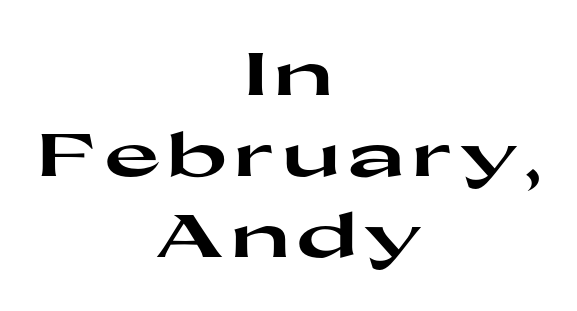
The image shows 60 px heavy, wide sans-serif type, upright; set centered, normal line spacing (1.35x), not underlined; high stroke contrast and a medium x-height.
